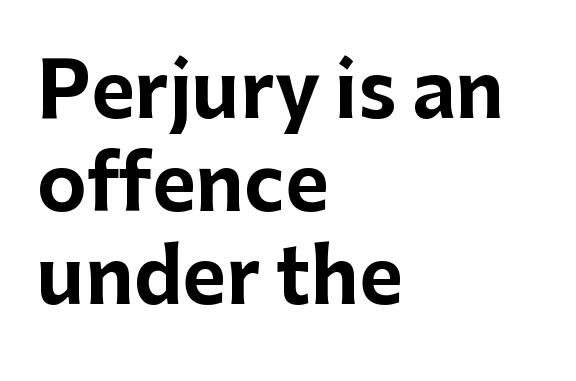
Honestly, there is no underline to notice here at all. Weight check: bold — yes, fully. The rendering uses natural spacing where letterforms have individual widths. Upright lettering throughout. How are the letters spaced? Ordinarily, with no added tracking. The compositor pushed each line to the left boundary.
